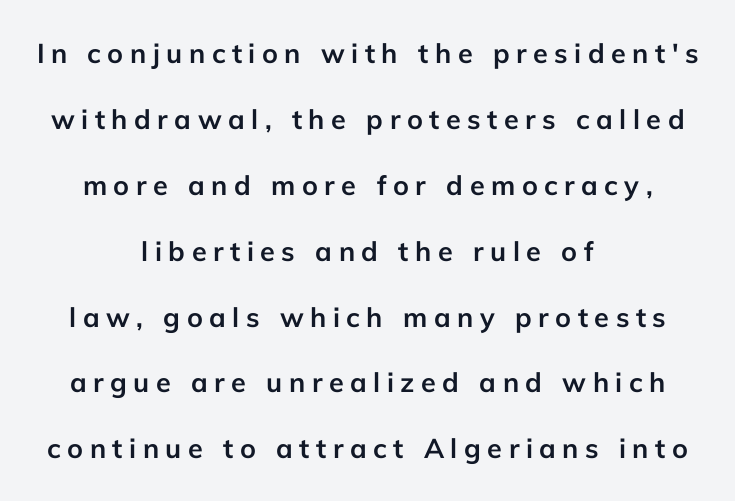
The horizontal fit of the characters is loose and conspicuously gappy. Horizontal alignment here is central, giving a formal, balanced look. Quick note: interline space is abundant. Letters rest on an invisible, unmarked baseline. Ascenders rise straight up at ninety degrees.
